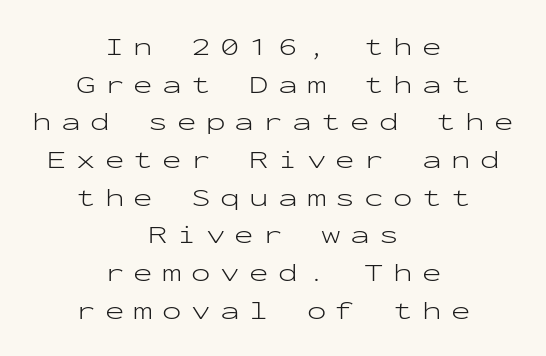
{"italic": "no", "bold": "no", "underline": "no", "align": "center", "line_spacing": "normal", "line_spacing_ratio": 1.45, "letter_spacing": "wide", "letter_spacing_em": 0.36, "glyph_px": 26}
